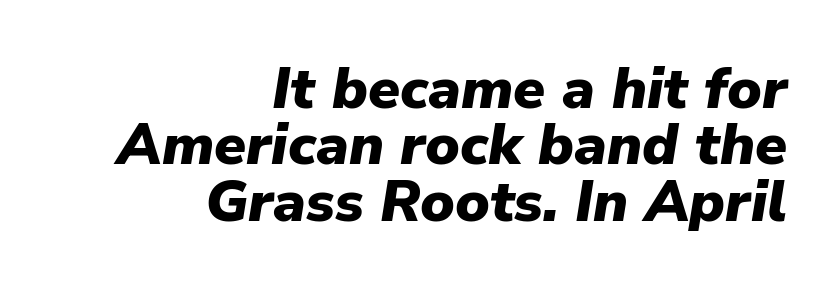
A clean baseline with only descenders dipping below it. Stroke thickness is high; the sample reads as a true bold. You can tell it's italic because the verticals aren't actually vertical. Each line ends at the same right margin while the left side varies.
